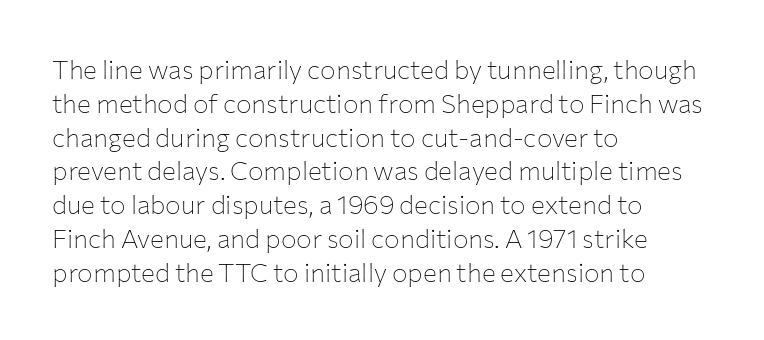
{"italic": "no", "bold": "no", "underline": "no", "align": "left", "line_spacing": "normal", "line_spacing_ratio": 1.3, "letter_spacing": "normal", "letter_spacing_em": 0.0, "glyph_px": 26}
